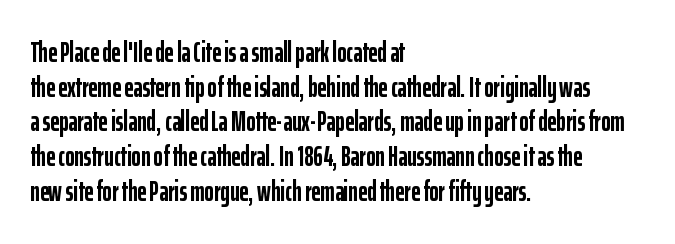
{"serif": "no", "italic": "no", "bold": "yes", "weight": "semibold", "width": "condensed", "stroke_contrast": "low", "x_height": "medium", "monospaced": "no", "underline": "no", "align": "left", "line_spacing_ratio": 1.24, "letter_spacing": "normal", "letter_spacing_em": 0.0, "glyph_px": 28}
